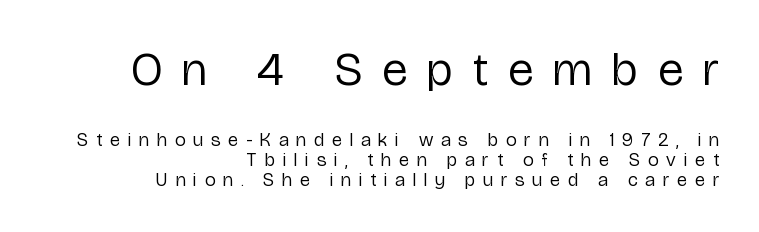
Q: Is the text bold? A: No.
Q: Is the text italic (slanted)? A: No, it is upright.
Q: Is the typeface a serif or a sans-serif typeface? A: Sans-serif.
Q: Is the text underlined? A: No.
Q: How is the paragraph aligned? A: Right-aligned.
Q: Is the spacing between letters normal or unusually wide? A: Unusually wide.
Q: Is the spacing between lines tight, normal or loose? A: Tight.
Q: Which block of text is set in a larger size, the first (top) or the second (bottom)? A: The first (top) one.
Q: Width (condensed, normal, or wide)? A: Condensed.
Q: Stroke contrast? A: Low.
Q: x-height? A: Medium.
Q: Monospaced? A: No.
